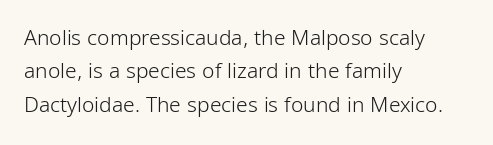
Q: Is the text bold? A: No.
Q: Is the text italic (slanted)? A: No, it is upright.
Q: Is the text underlined? A: No.
Q: How is the paragraph aligned? A: Left-aligned.
Q: Is the spacing between letters normal or unusually wide? A: Normal.
Q: Is the spacing between lines tight, normal or loose? A: Normal.
